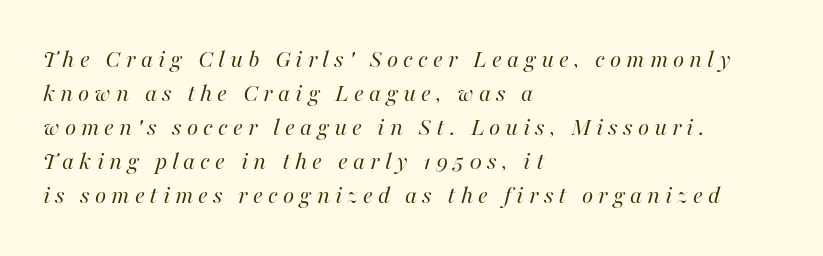
Q: Is the text bold? A: No.
Q: Is the text italic (slanted)? A: Yes, it leans right by about 16 degrees.
Q: Is the text underlined? A: No.
Q: How is the paragraph aligned? A: Left-aligned.
Q: Is the spacing between lines tight, normal or loose? A: Normal.
